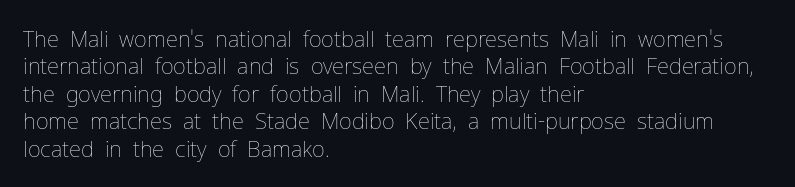
Q: Is the text bold? A: No.
Q: Is the text italic (slanted)? A: No, it is upright.
Q: Is the text underlined? A: No.
Q: How is the paragraph aligned? A: Left-aligned.
Q: Is the spacing between letters normal or unusually wide? A: Normal.
Q: Is the spacing between lines tight, normal or loose? A: Normal.
